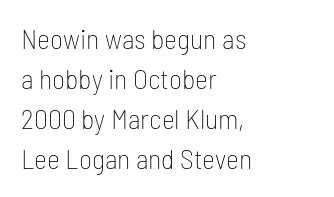
{"serif": "no", "italic": "no", "bold": "no", "weight": "thin", "width": "condensed", "stroke_contrast": "low", "x_height": "medium", "monospaced": "no", "underline": "no", "align": "left", "line_spacing": "normal", "line_spacing_ratio": 1.43, "letter_spacing": "normal", "letter_spacing_em": 0.0, "glyph_px": 28}
